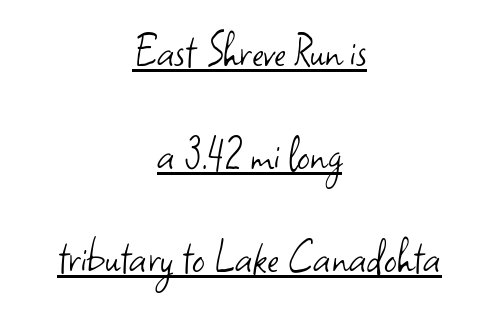
{"serif": "no", "bold": "no", "weight": "light", "width": "normal", "stroke_contrast": "low", "x_height": "small", "monospaced": "no", "underline": "yes", "align": "center", "line_spacing": "loose", "line_spacing_ratio": 2.06, "letter_spacing": "normal", "letter_spacing_em": 0.0, "glyph_px": 50}
